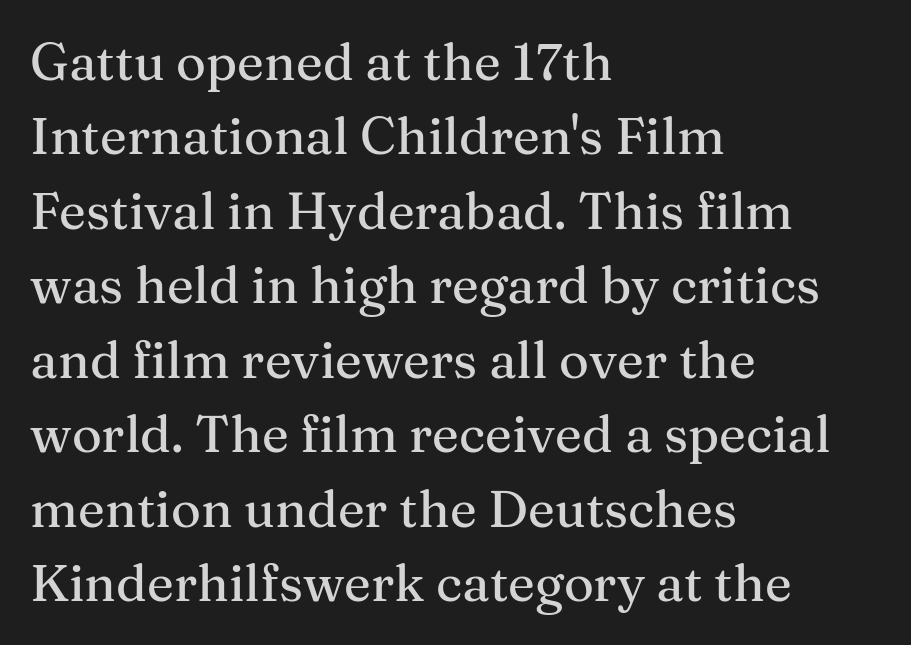
{"serif": "yes", "italic": "no", "width": "normal", "stroke_contrast": "medium", "x_height": "medium", "monospaced": "no", "underline": "no", "align": "left", "line_spacing": "normal", "line_spacing_ratio": 1.46, "letter_spacing": "normal", "letter_spacing_em": 0.0, "glyph_px": 51}
